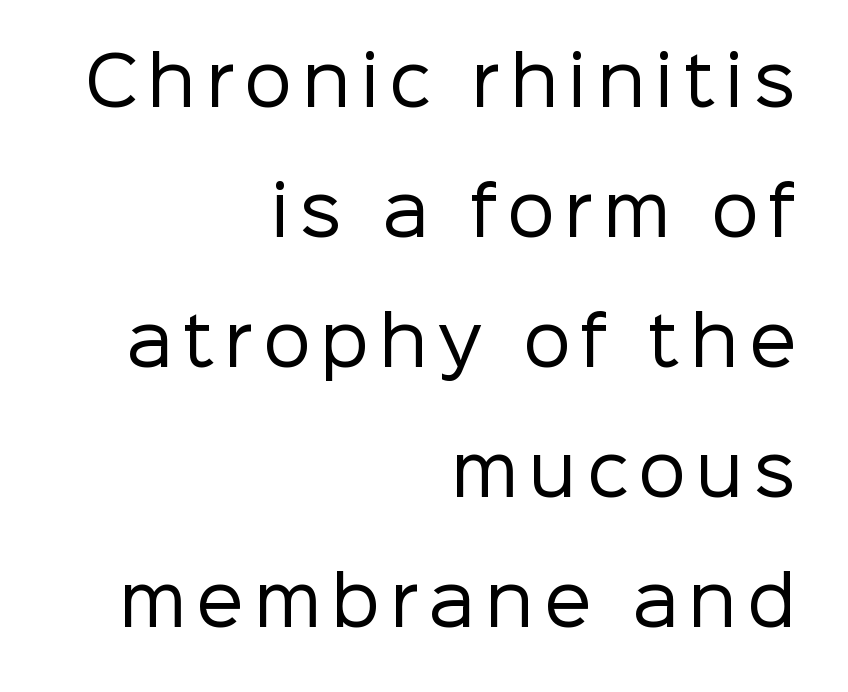
The image shows 67 px regular-weight sans-serif type, upright; set right-aligned, loose line spacing (1.94x), not underlined; low stroke contrast and a medium x-height.
